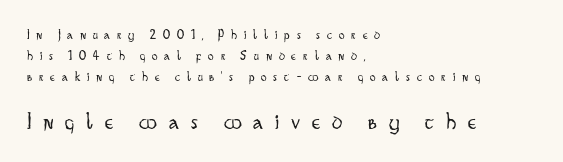
Tracking value appears strongly positive — letters spread wide. Words float on clear page, feet unadorned. Characters remain perfectly vertical along every line. Is this a heavy cut? Hardly; it is regular or lighter. Horizontal alignment here is leftward, the default for most running prose.
